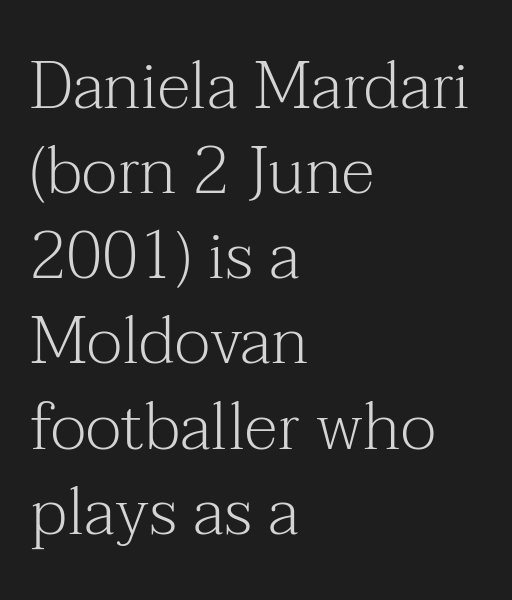
The image shows 66 px light serif type, upright; set left-aligned, normal line spacing (1.29x), normal letter spacing, not underlined; medium stroke contrast and a medium x-height.
